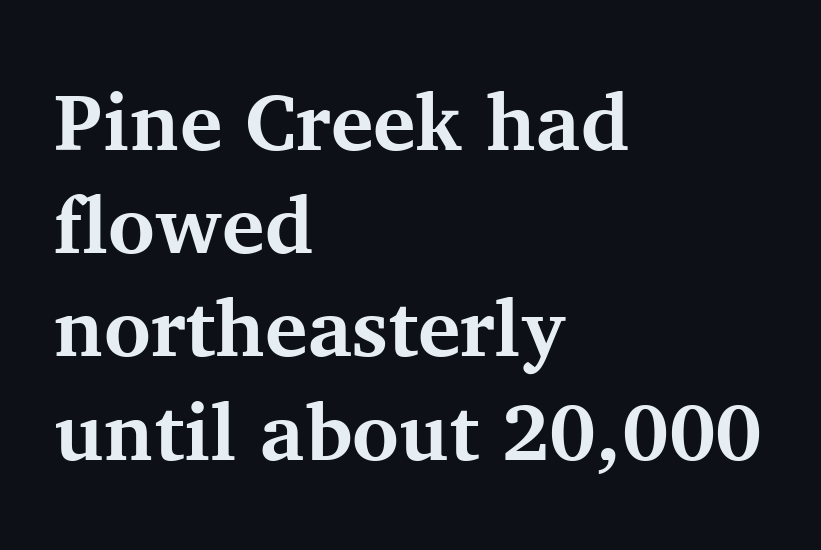
Q: Is the text bold? A: Yes.
Q: Is the text italic (slanted)? A: No, it is upright.
Q: Is the typeface a serif or a sans-serif typeface? A: Serif.
Q: Is the text underlined? A: No.
Q: How is the paragraph aligned? A: Left-aligned.
Q: Is the spacing between letters normal or unusually wide? A: Normal.
Q: Is the spacing between lines tight, normal or loose? A: Normal.
Q: Width (condensed, normal, or wide)? A: Normal.
Q: Stroke contrast? A: Medium.
Q: x-height? A: Medium.
Q: Monospaced? A: No.
